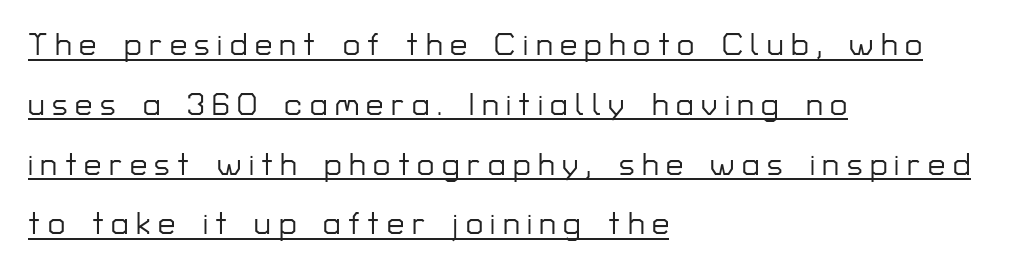
The image shows 31 px sans-serif type, upright; set left-aligned, loose line spacing (1.93x), unusually wide letter spacing (+0.24 em), underlined; low stroke contrast and a medium x-height.
